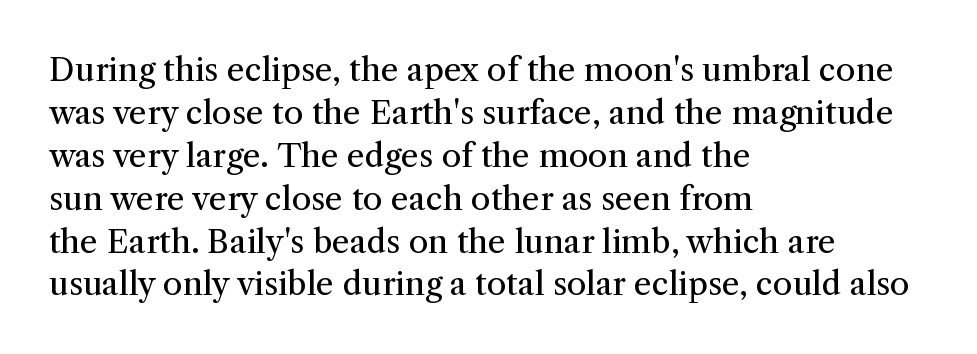
The text block is weighted toward the left margin, trailing off unevenly rightward. The characters are drawn with everyday or finer stroke widths. The letterforms sit shoulder to shoulder at normal distance. A typesetter would label this face a serif. The passage shown is not underscored anywhere. Think of a printed novel: that variable character pitch is what you see here.
